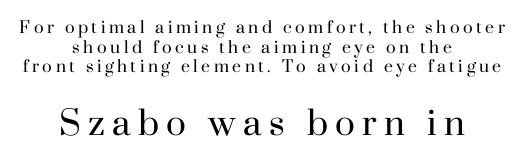
{"serif": "yes", "italic": "no", "bold": "no", "weight": "regular", "width": "normal", "stroke_contrast": "high", "x_height": "small", "monospaced": "no", "underline": "no", "align": "center", "line_spacing_ratio": 1.22, "letter_spacing": "wide", "letter_spacing_em": 0.22, "larger_block": "second", "size_ratio": 2.06, "glyph_px": 33}
